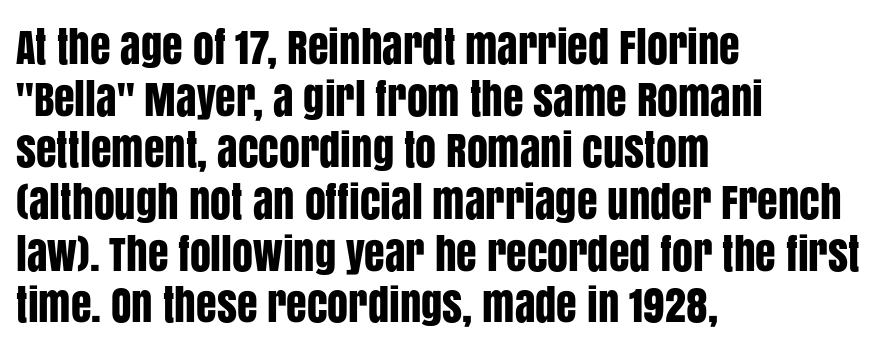
Q: Is the text italic (slanted)? A: No, it is upright.
Q: Is the typeface a serif or a sans-serif typeface? A: Sans-serif.
Q: Is the text underlined? A: No.
Q: How is the paragraph aligned? A: Left-aligned.
Q: Is the spacing between letters normal or unusually wide? A: Normal.
Q: Width (condensed, normal, or wide)? A: Condensed.
Q: Stroke contrast? A: Low.
Q: x-height? A: Large.
Q: Monospaced? A: No.
